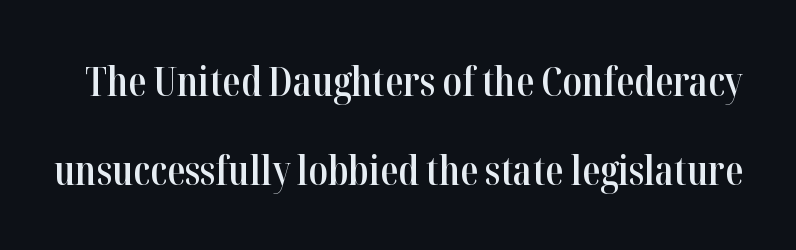
{"serif": "yes", "italic": "no", "bold": "semi", "weight": "semibold", "width": "condensed", "stroke_contrast": "high", "x_height": "medium", "monospaced": "no", "underline": "no", "line_spacing": "loose", "line_spacing_ratio": 2.22, "letter_spacing": "normal", "letter_spacing_em": 0.0, "glyph_px": 40}
